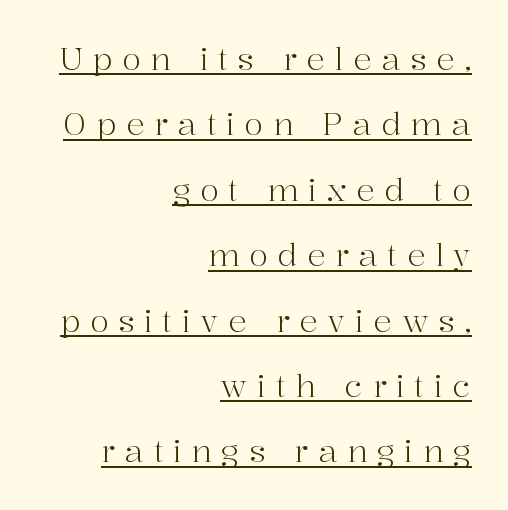
The image shows 31 px light serif type, upright; set right-aligned, loose line spacing (2.11x), unusually wide letter spacing (+0.31 em), underlined; high stroke contrast and a medium x-height.
